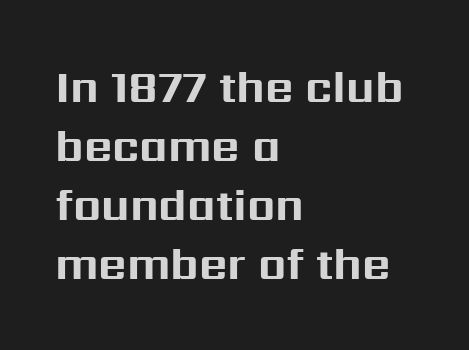
Q: Is the text bold? A: Yes.
Q: Is the text italic (slanted)? A: No, it is upright.
Q: Is the typeface a serif or a sans-serif typeface? A: Sans-serif.
Q: Is the text underlined? A: No.
Q: How is the paragraph aligned? A: Left-aligned.
Q: Is the spacing between letters normal or unusually wide? A: Normal.
Q: Is the spacing between lines tight, normal or loose? A: Normal.
Q: Width (condensed, normal, or wide)? A: Normal.
Q: Stroke contrast? A: Medium.
Q: x-height? A: Medium.
Q: Monospaced? A: No.
